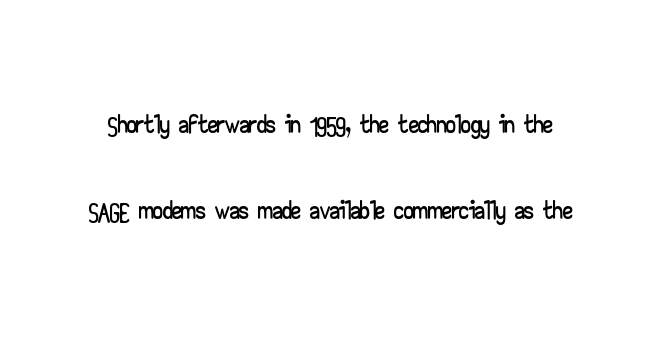
{"serif": "no", "italic": "no", "width": "wide", "stroke_contrast": "low", "x_height": "small", "monospaced": "no", "underline": "no", "line_spacing": "loose", "line_spacing_ratio": 2.2, "letter_spacing": "normal", "letter_spacing_em": 0.0, "glyph_px": 39}
